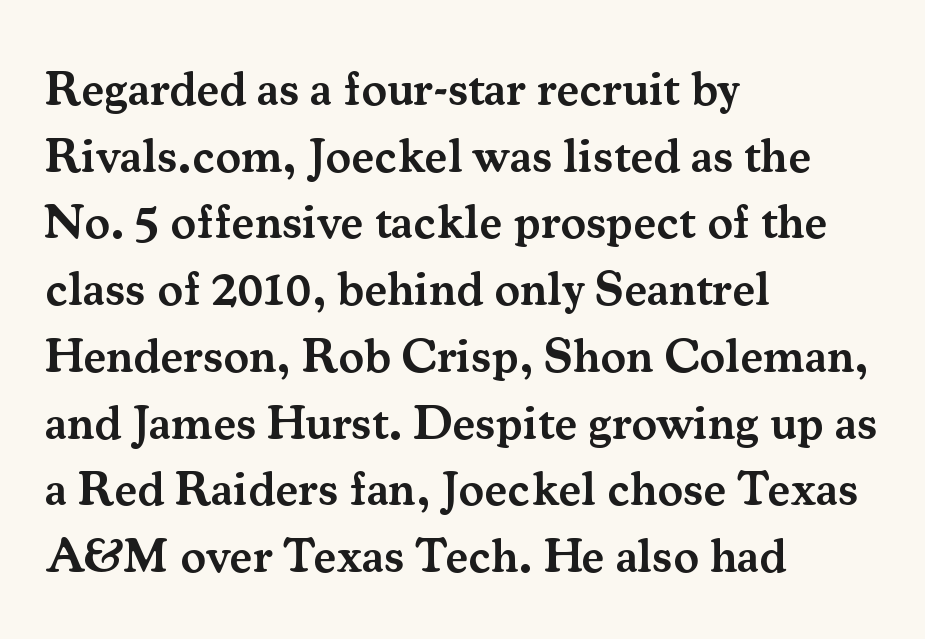
{"serif": "yes", "italic": "no", "bold": "semi", "weight": "semibold", "width": "normal", "stroke_contrast": "medium", "x_height": "small", "monospaced": "no", "underline": "no", "align": "left", "line_spacing": "normal", "line_spacing_ratio": 1.39, "letter_spacing": "normal", "letter_spacing_em": 0.0, "glyph_px": 48}
